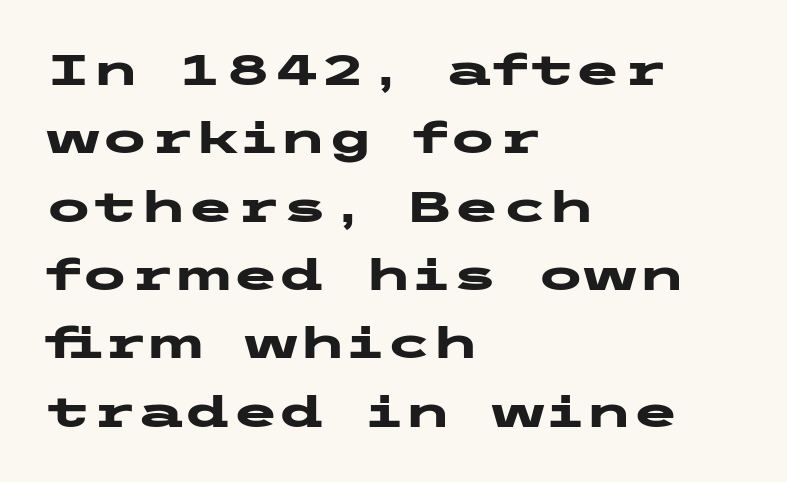
The image shows 43 px heavy, wide sans-serif type, upright; set left-aligned, normal line spacing (1.59x), normal letter spacing, not underlined; low stroke contrast and a medium x-height.
